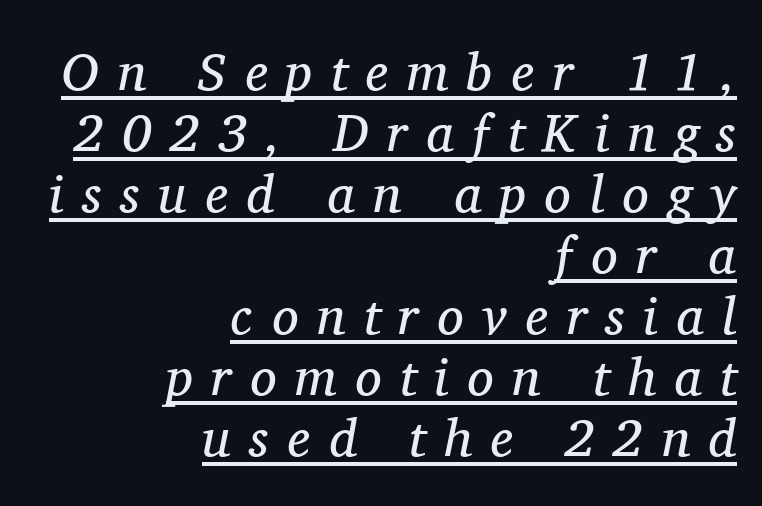
The rendering applies a slant to the glyphs. What stands out about the letter spacing? Its width — letters are far apart. Stems here are at most as thick as an everyday book face. Beneath each row of characters lies a ruled line.
